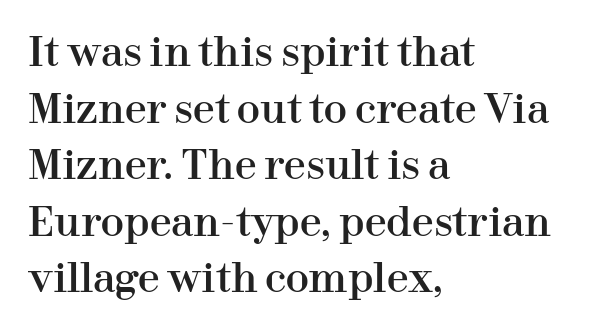
Q: Is the text italic (slanted)? A: No, it is upright.
Q: Is the typeface a serif or a sans-serif typeface? A: Serif.
Q: Is the text underlined? A: No.
Q: How is the paragraph aligned? A: Left-aligned.
Q: Is the spacing between letters normal or unusually wide? A: Normal.
Q: Is the spacing between lines tight, normal or loose? A: Normal.
Q: Width (condensed, normal, or wide)? A: Normal.
Q: Stroke contrast? A: High.
Q: x-height? A: Medium.
Q: Monospaced? A: No.
